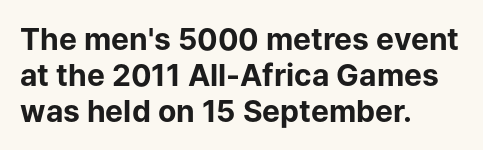
Q: Is the text bold? A: Yes.
Q: Is the text italic (slanted)? A: No, it is upright.
Q: Is the typeface a serif or a sans-serif typeface? A: Sans-serif.
Q: Is the text underlined? A: No.
Q: How is the paragraph aligned? A: Left-aligned.
Q: Is the spacing between letters normal or unusually wide? A: Normal.
Q: Width (condensed, normal, or wide)? A: Normal.
Q: Stroke contrast? A: Low.
Q: x-height? A: Medium.
Q: Monospaced? A: No.
